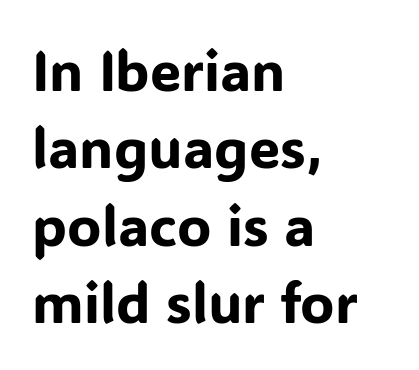
{"serif": "no", "italic": "no", "width": "normal", "stroke_contrast": "low", "x_height": "medium", "monospaced": "no", "underline": "no", "align": "left", "line_spacing": "normal", "line_spacing_ratio": 1.38, "letter_spacing": "normal", "letter_spacing_em": 0.0, "glyph_px": 56}
